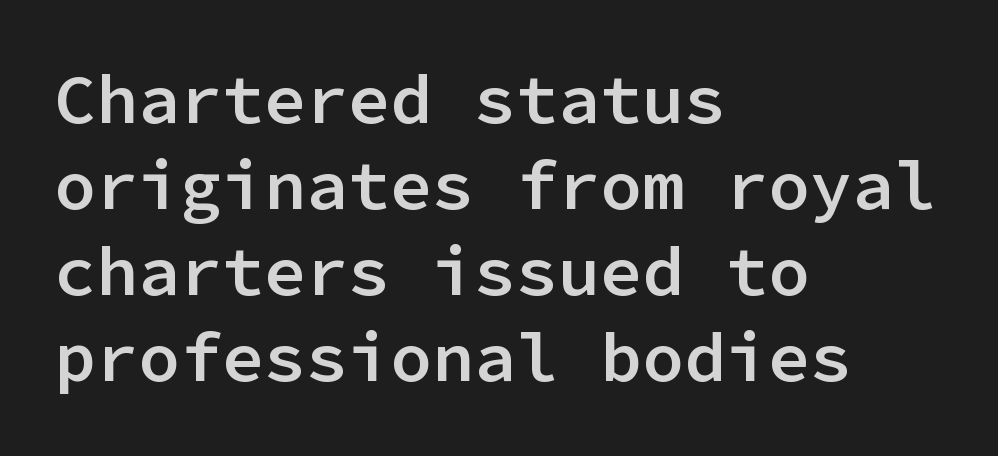
The image shows 70 px semibold sans-serif type, upright, monospaced; set left-aligned, line spacing 1.23x, normal letter spacing, not underlined; low stroke contrast and a medium x-height.
